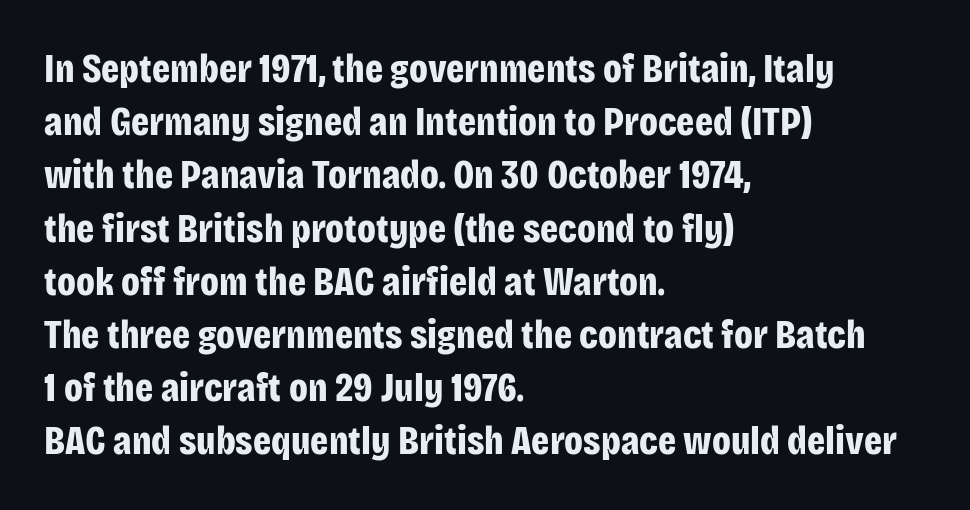
Q: Is the text bold? A: Yes.
Q: Is the text italic (slanted)? A: No, it is upright.
Q: Is the typeface a serif or a sans-serif typeface? A: Sans-serif.
Q: Is the text underlined? A: No.
Q: How is the paragraph aligned? A: Left-aligned.
Q: Is the spacing between letters normal or unusually wide? A: Normal.
Q: Is the spacing between lines tight, normal or loose? A: Normal.
Q: Width (condensed, normal, or wide)? A: Condensed.
Q: Stroke contrast? A: Low.
Q: x-height? A: Large.
Q: Monospaced? A: No.
